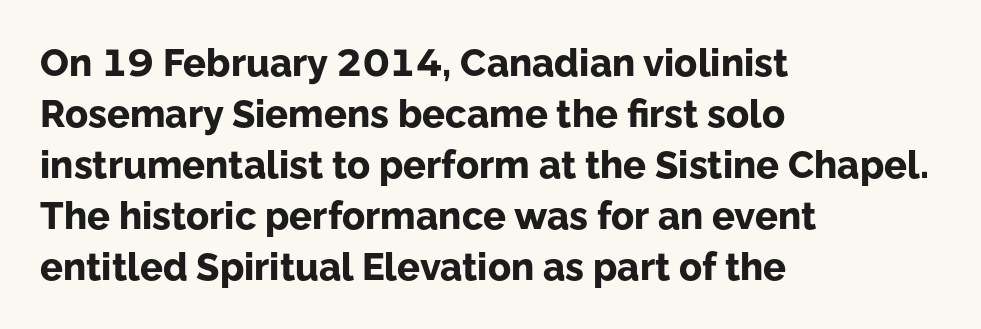
Q: Is the text bold? A: Yes.
Q: Is the text italic (slanted)? A: No, it is upright.
Q: Is the typeface a serif or a sans-serif typeface? A: Sans-serif.
Q: Is the text underlined? A: No.
Q: How is the paragraph aligned? A: Left-aligned.
Q: Is the spacing between letters normal or unusually wide? A: Normal.
Q: Is the spacing between lines tight, normal or loose? A: Normal.
Q: Width (condensed, normal, or wide)? A: Normal.
Q: Stroke contrast? A: Low.
Q: x-height? A: Medium.
Q: Monospaced? A: No.
